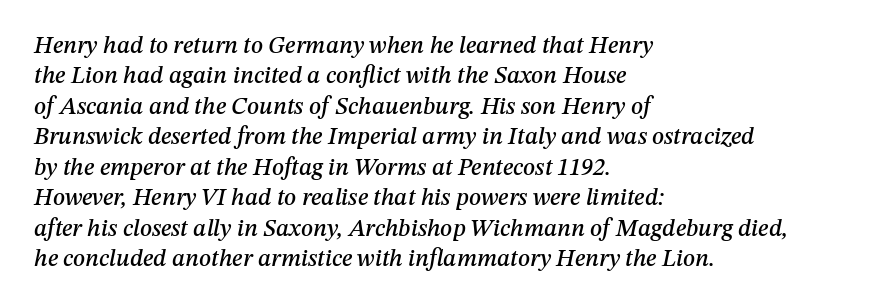
{"italic": "yes", "lean": "right", "slant_degrees": 12, "underline": "no", "align": "left", "line_spacing": "normal", "line_spacing_ratio": 1.27, "letter_spacing": "normal", "letter_spacing_em": 0.0, "glyph_px": 24}
